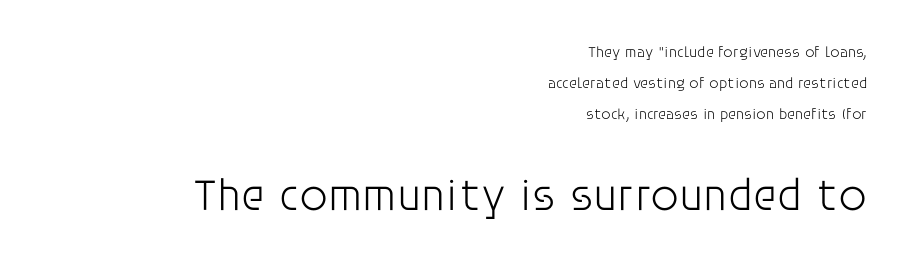
The image shows 45 px light sans-serif type, upright; set right-aligned, loose line spacing (2.07x), normal letter spacing, not underlined; the second (bottom) block is 3.0x larger; low stroke contrast and a large x-height.
